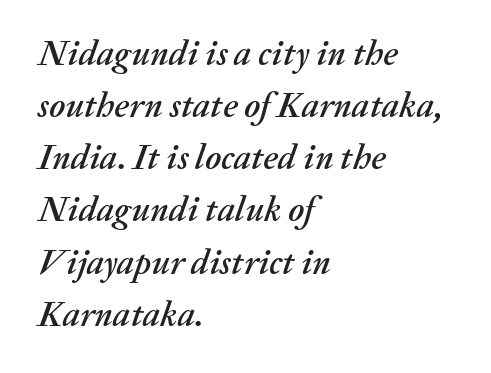
{"italic": "yes", "lean": "right", "slant_degrees": 20, "width": "normal", "stroke_contrast": "medium", "x_height": "medium", "monospaced": "no", "underline": "no", "align": "left", "line_spacing": "normal", "line_spacing_ratio": 1.49, "letter_spacing": "normal", "letter_spacing_em": 0.0, "glyph_px": 35}
